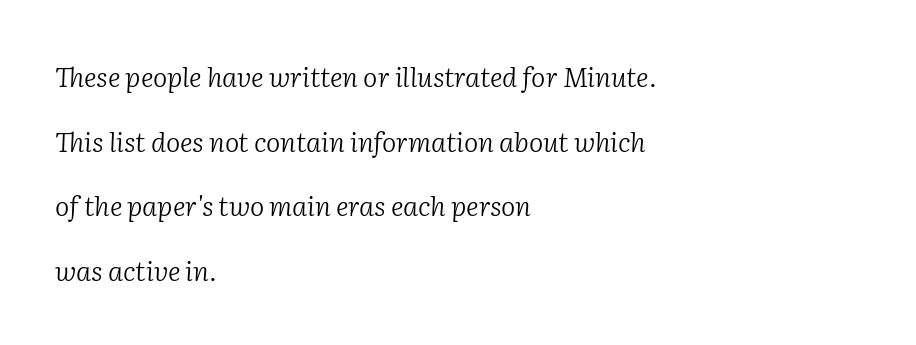
Q: Is the text bold? A: No.
Q: Is the text italic (slanted)? A: Yes, it leans right by about 2 degrees.
Q: Is the text underlined? A: No.
Q: How is the paragraph aligned? A: Left-aligned.
Q: Is the spacing between letters normal or unusually wide? A: Normal.
Q: Is the spacing between lines tight, normal or loose? A: Loose.
